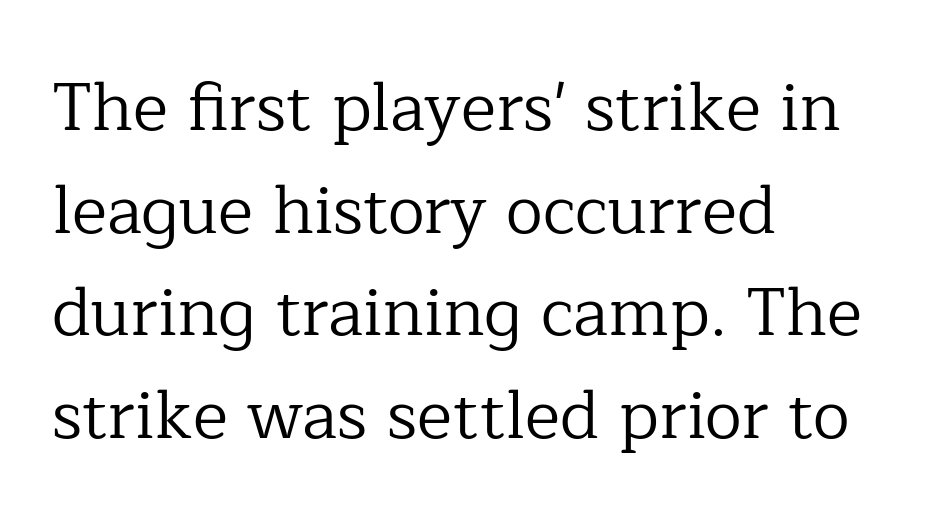
The image shows 67 px regular-weight serif type, upright; set left-aligned, normal line spacing (1.53x), normal letter spacing, not underlined; low stroke contrast and a medium x-height.
